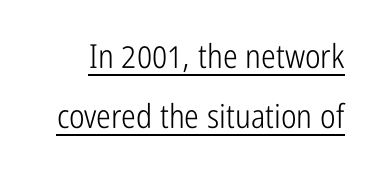
{"serif": "no", "italic": "no", "bold": "no", "weight": "light", "width": "condensed", "stroke_contrast": "low", "x_height": "medium", "monospaced": "no", "underline": "yes", "line_spacing_ratio": 1.82, "letter_spacing": "normal", "letter_spacing_em": 0.0, "glyph_px": 33}
